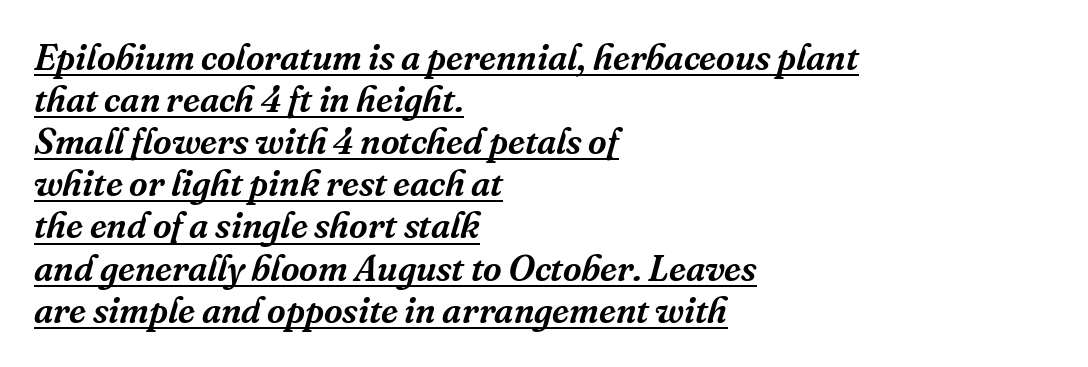
Q: Is the text italic (slanted)? A: Yes, it leans right by about 16 degrees.
Q: Is the typeface a serif or a sans-serif typeface? A: Serif.
Q: Is the text underlined? A: Yes.
Q: How is the paragraph aligned? A: Left-aligned.
Q: Is the spacing between letters normal or unusually wide? A: Normal.
Q: Width (condensed, normal, or wide)? A: Normal.
Q: Stroke contrast? A: Medium.
Q: x-height? A: Medium.
Q: Monospaced? A: No.
